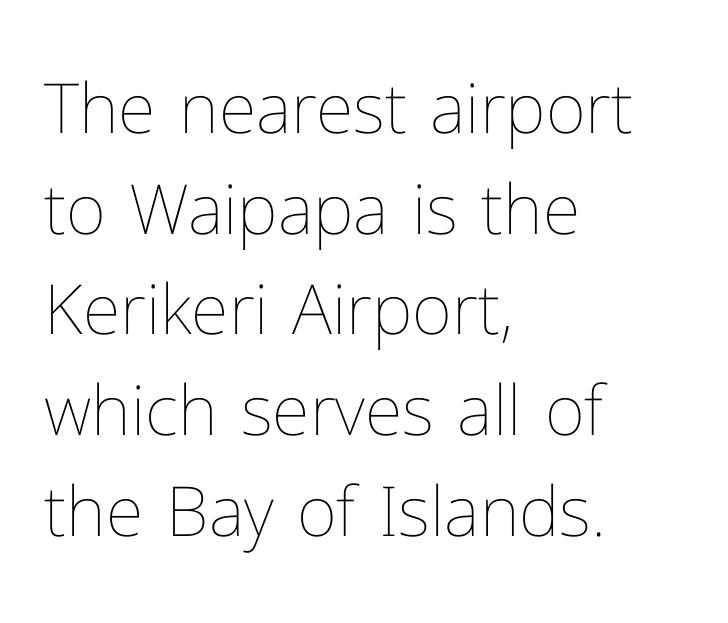
The image shows 69 px thin type, upright; set left-aligned, normal line spacing (1.46x), normal letter spacing, not underlined; low stroke contrast and a medium x-height.
